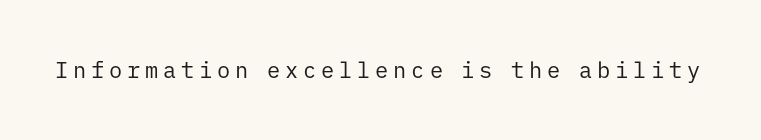
Q: Is the text bold? A: No.
Q: Is the text italic (slanted)? A: No, it is upright.
Q: Is the text underlined? A: No.
Q: Is the spacing between letters normal or unusually wide? A: Unusually wide.
